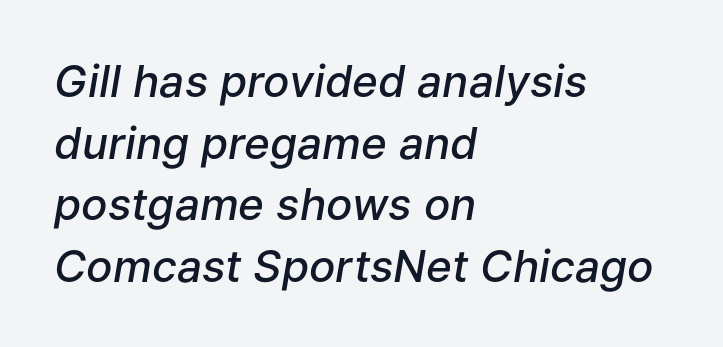
The image shows 44 px semibold type, italic (leaning right); set left-aligned, normal line spacing (1.4x), normal letter spacing, not underlined; low stroke contrast and a medium x-height.
